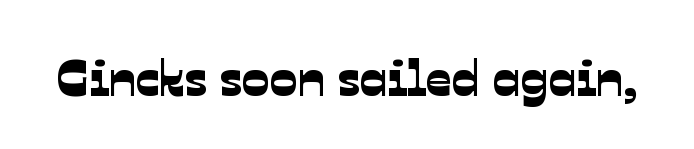
Q: Is the typeface a serif or a sans-serif typeface? A: Sans-serif.
Q: Is the text underlined? A: No.
Q: Is the spacing between letters normal or unusually wide? A: Normal.
Q: Width (condensed, normal, or wide)? A: Normal.
Q: Stroke contrast? A: Low.
Q: x-height? A: Medium.
Q: Monospaced? A: No.
